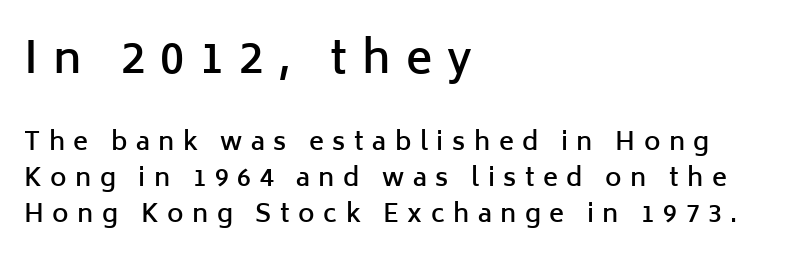
The image shows 44 px semibold sans-serif type, upright; set left-aligned, normal line spacing (1.43x), unusually wide letter spacing (+0.34 em), not underlined; the first (top) block is 1.76x larger; low stroke contrast and a medium x-height.
